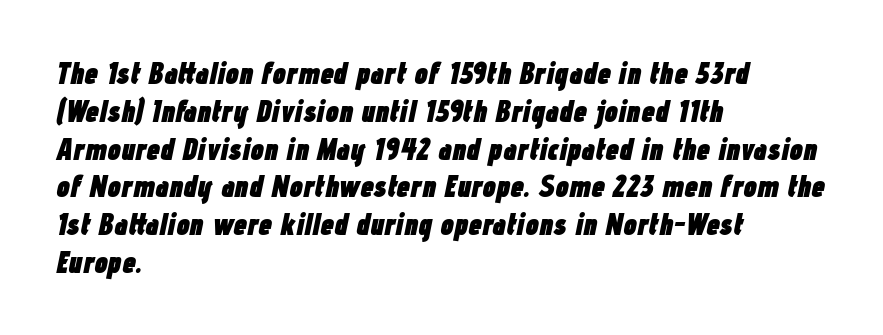
The strokes are fattened all the way to bold. Tracking here is standard; glyphs follow each other at the usual distance. Notice how the passage keeps a crisp vertical edge on the left only. The axis of the letterforms is tilted away from vertical. Note the varied advance widths — an 'i' is clearly narrower than an 'm'. Leading: standard.
